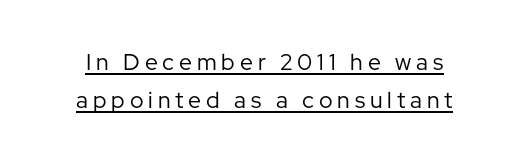
The image shows 23 px text type, upright; set normal line spacing (1.64x), unusually wide letter spacing (+0.21 em), underlined.
